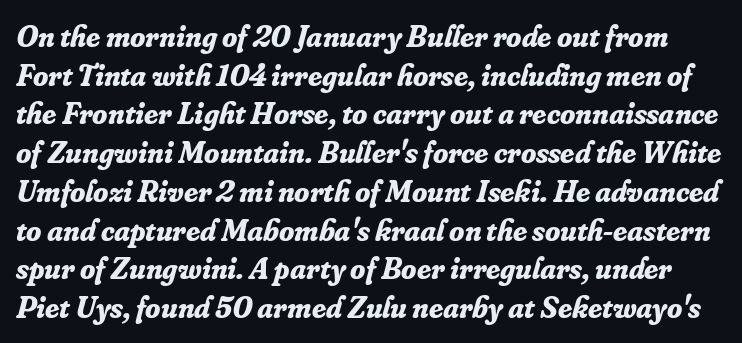
{"serif": "yes", "italic": "yes", "lean": "right", "slant_degrees": 16, "bold": "yes", "weight": "bold", "width": "normal", "stroke_contrast": "low", "x_height": "small", "monospaced": "no", "underline": "no", "line_spacing": "normal", "line_spacing_ratio": 1.25, "letter_spacing": "normal", "letter_spacing_em": 0.0, "glyph_px": 31}
